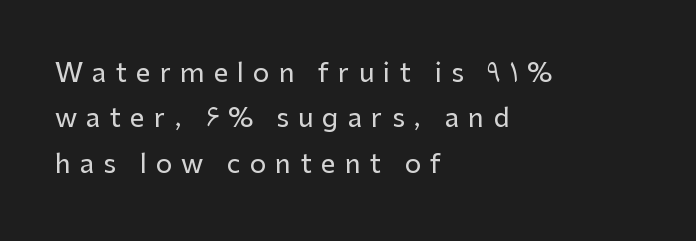
{"italic": "no", "underline": "no", "align": "left", "line_spacing_ratio": 1.75, "letter_spacing": "wide", "letter_spacing_em": 0.35, "glyph_px": 26}
